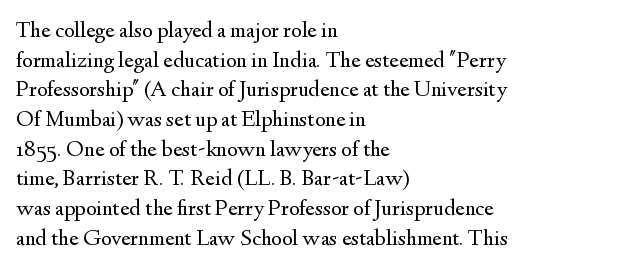
{"italic": "no", "bold": "no", "underline": "no", "align": "left", "line_spacing": "normal", "line_spacing_ratio": 1.29, "letter_spacing": "normal", "letter_spacing_em": 0.0, "glyph_px": 23}
